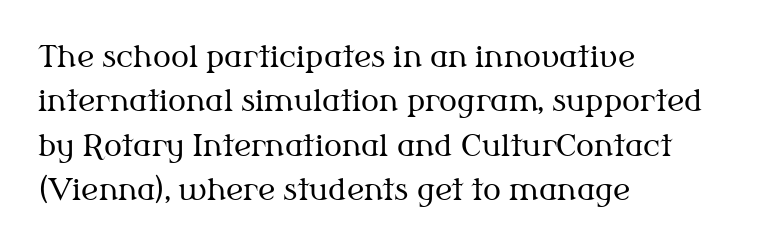
The image shows 30 px regular-weight serif type, upright; set left-aligned, normal line spacing (1.48x), normal letter spacing, not underlined; medium stroke contrast and a medium x-height.
